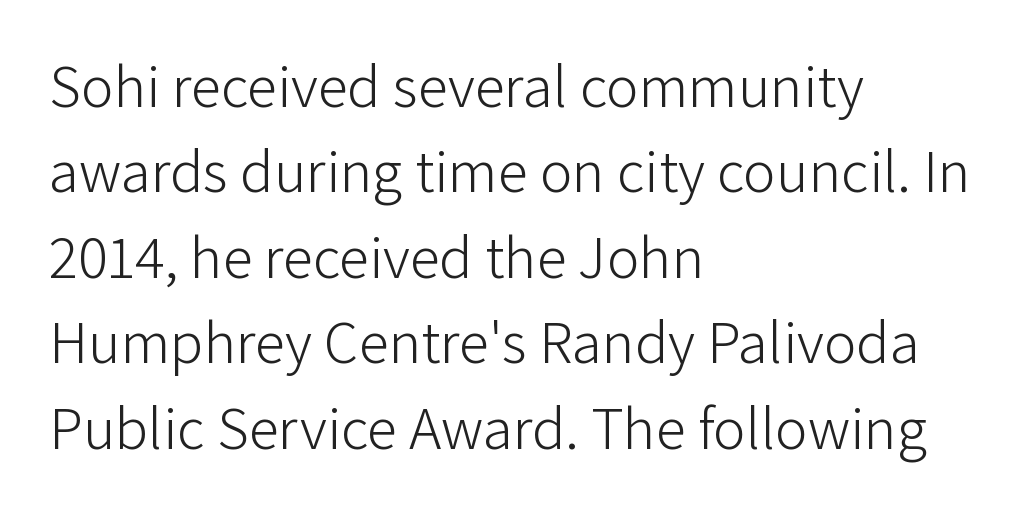
The image shows 61 px light sans-serif type, upright; set left-aligned, normal line spacing (1.4x), normal letter spacing, not underlined; low stroke contrast and a medium x-height.
